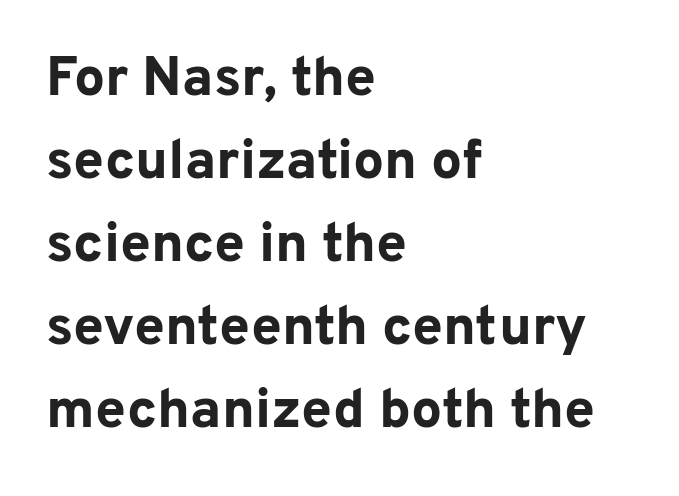
Here the designer chose a conventional face with non-uniform glyph widths. The type is set solid horizontally, with unmodified tracking. Check the space under the baseline: it is left empty. The typography opts for an upright posture over an oblique one. The passage shown is typeset with a sans-serif family.
